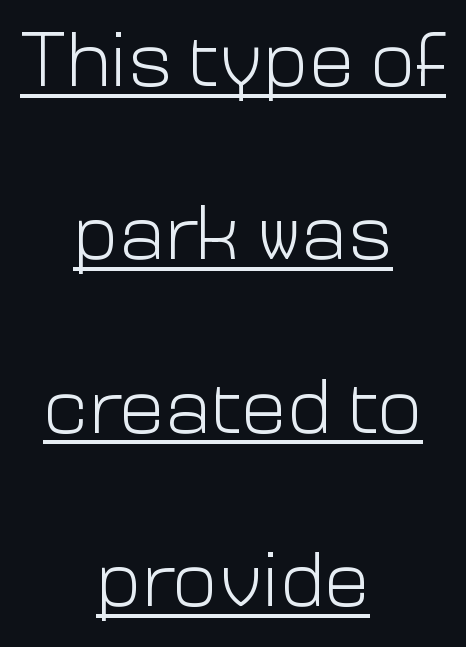
{"serif": "no", "italic": "no", "bold": "no", "weight": "light", "width": "normal", "stroke_contrast": "low", "x_height": "medium", "monospaced": "no", "underline": "yes", "align": "center", "line_spacing": "loose", "line_spacing_ratio": 2.28, "letter_spacing": "normal", "letter_spacing_em": 0.0, "glyph_px": 76}
